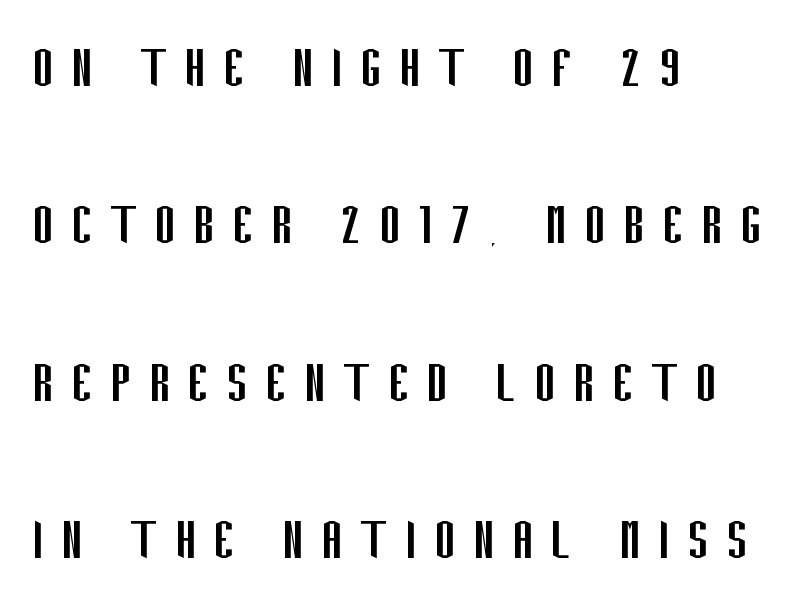
{"serif": "no", "italic": "no", "bold": "no", "weight": "regular", "width": "condensed", "stroke_contrast": "low", "x_height": "large", "monospaced": "no", "underline": "no", "align": "left", "line_spacing": "loose", "line_spacing_ratio": 2.42, "letter_spacing": "wide", "letter_spacing_em": 0.26, "glyph_px": 65}
